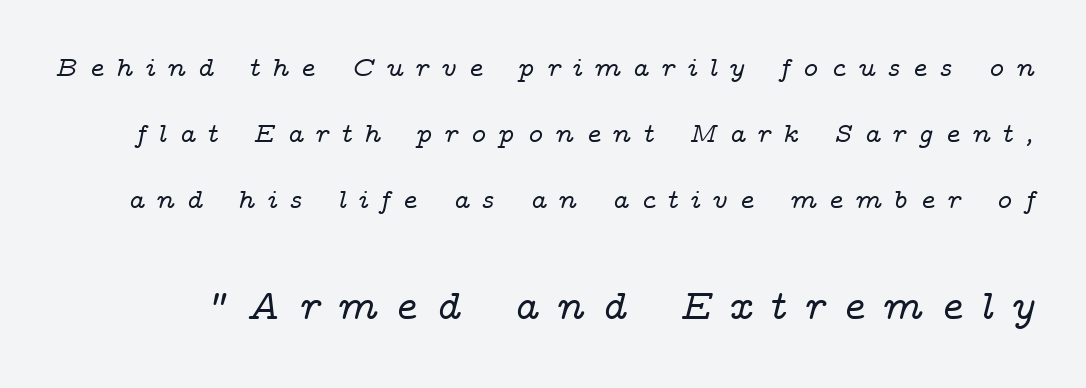
Q: Is the text italic (slanted)? A: Yes, it leans right by about 14 degrees.
Q: Is the typeface a serif or a sans-serif typeface? A: Serif.
Q: Is the text underlined? A: No.
Q: Is the spacing between letters normal or unusually wide? A: Unusually wide.
Q: Is the spacing between lines tight, normal or loose? A: Loose.
Q: Which block of text is set in a larger size, the first (top) or the second (bottom)? A: The second (bottom) one.
Q: Width (condensed, normal, or wide)? A: Wide.
Q: Stroke contrast? A: Low.
Q: x-height? A: Medium.
Q: Monospaced? A: No.
